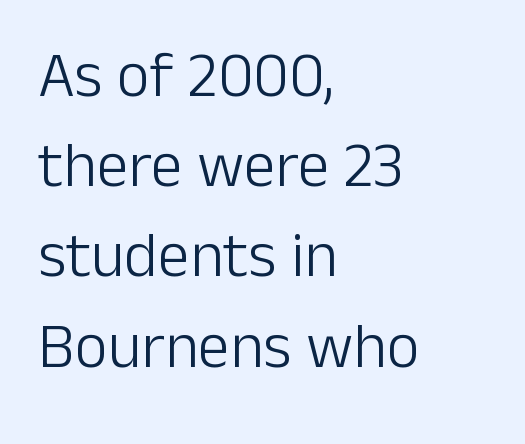
The image shows 64 px light sans-serif type, upright; set left-aligned, normal line spacing (1.41x), normal letter spacing, not underlined; low stroke contrast and a medium x-height.
